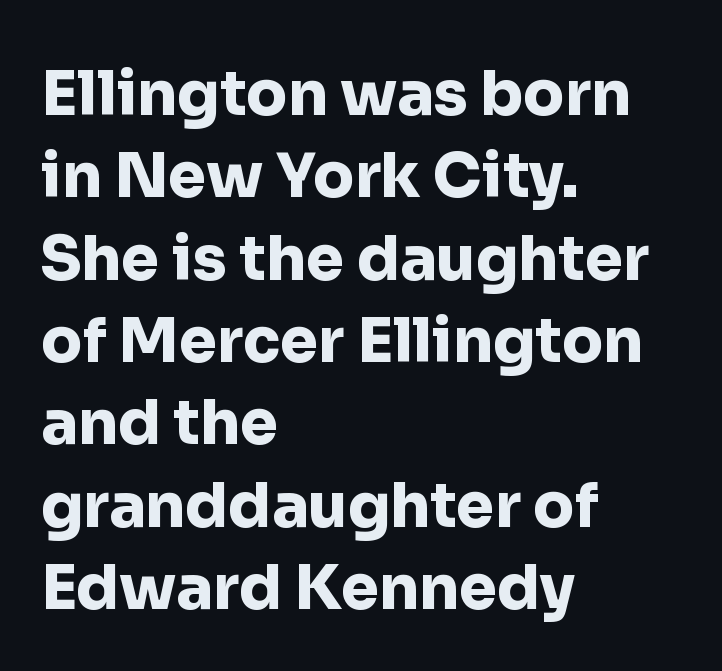
Interline gaps are of average width in this sample. Character widths vary here, with narrow letters taking less room than wide ones. Observe the absence of serifs on each vertical stroke in this sample. Emphasis by weight is at full strength: bold. The paragraph has a hard left edge and a soft right edge.
